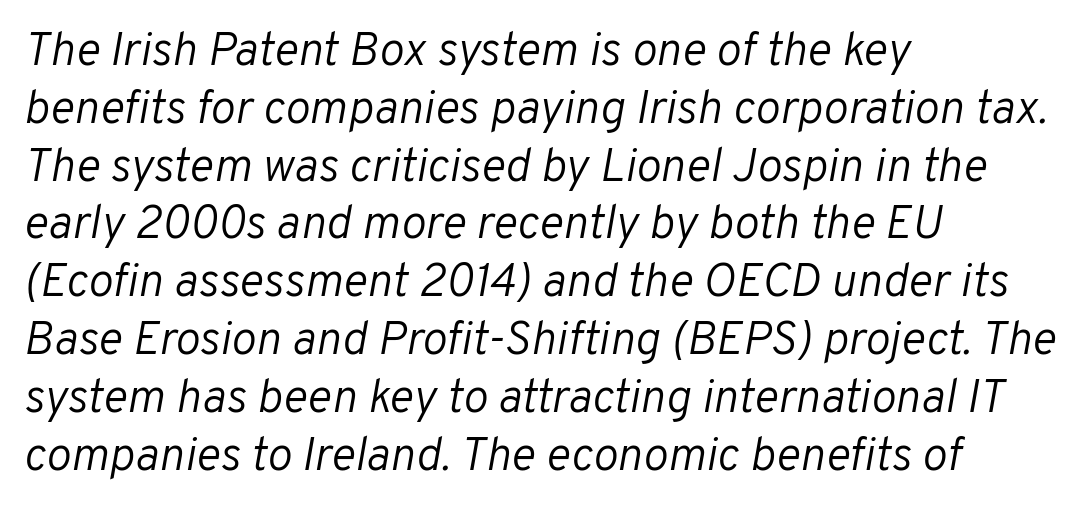
Visually the block forms a straight wall on the left and a jagged coastline on the right. The font is comparable to plain body text, perhaps lighter. Note the varied advance widths — an 'i' is clearly narrower than an 'm'. Bare-footed words on every line. Spacing between characters is what you'd get straight out of the box.
